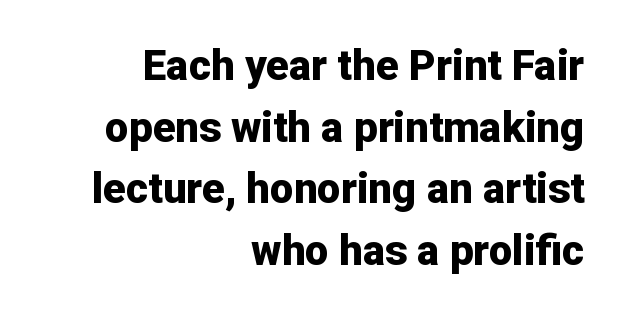
The image shows 42 px bold sans-serif type, upright; set right-aligned, normal line spacing (1.47x), normal letter spacing, not underlined; low stroke contrast and a medium x-height.
